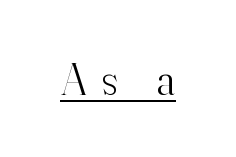
{"serif": "yes", "italic": "no", "bold": "no", "weight": "light", "width": "normal", "stroke_contrast": "high", "x_height": "small", "monospaced": "no", "underline": "yes", "letter_spacing": "wide", "letter_spacing_em": 0.34, "glyph_px": 45}
